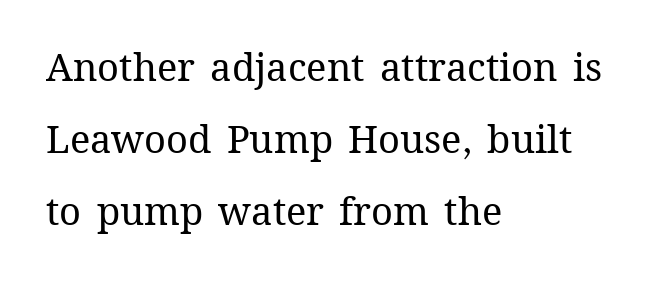
The image shows 38 px regular-weight type, upright; set left-aligned, line spacing 1.89x, normal letter spacing, not underlined; medium stroke contrast and a medium x-height.
